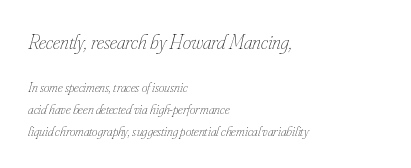
{"italic": "yes", "lean": "right", "slant_degrees": 16, "bold": "no", "underline": "no", "align": "left", "line_spacing": "normal", "line_spacing_ratio": 1.57, "letter_spacing": "normal", "letter_spacing_em": 0.0, "larger_block": "first", "size_ratio": 1.5, "glyph_px": 21}
